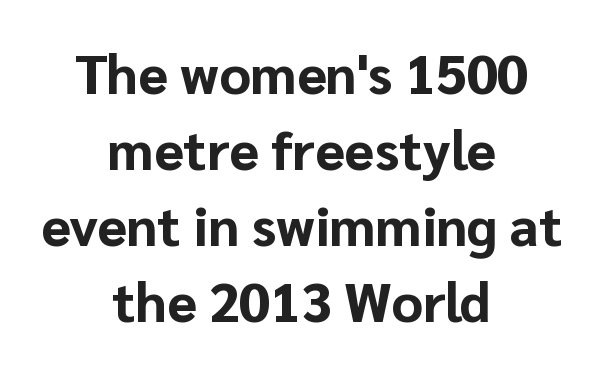
The image shows 54 px bold sans-serif type, upright; set centered, normal line spacing (1.41x), normal letter spacing, not underlined; low stroke contrast and a medium x-height.
